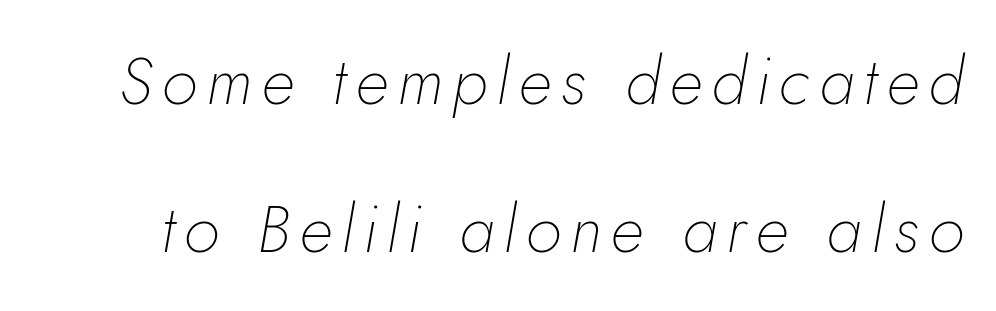
The image shows 66 px thin type, italic (leaning right); set loose line spacing (2.25x), not underlined; low stroke contrast and a small x-height.
